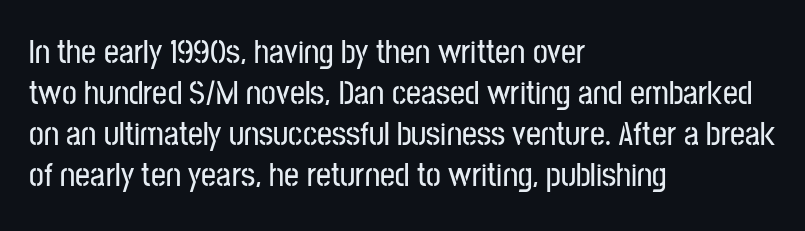
Observe the absence of serifs on each vertical stroke in this sample. Do the characters align in a grid? No, the font is proportional. A roman cut, with each character standing at attention. Honestly, there is no underline to notice here at all.
